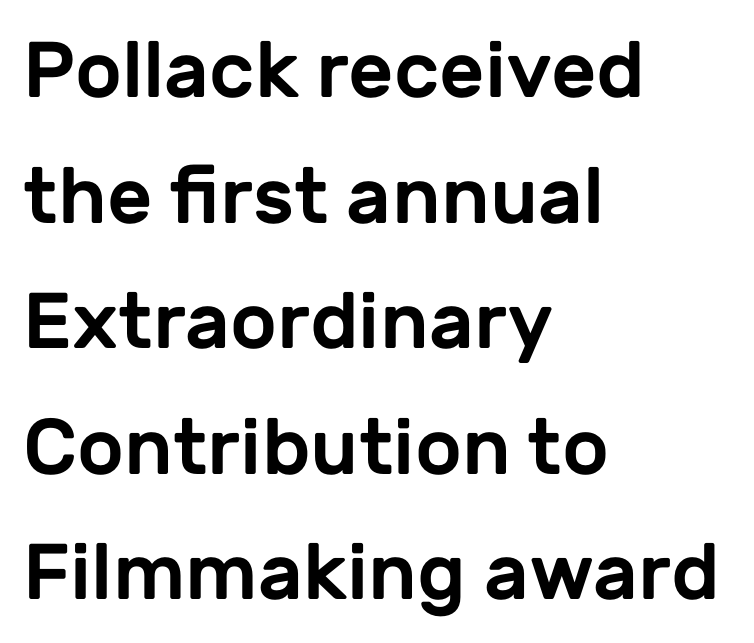
The image shows 79 px sans-serif type, upright; set left-aligned, normal line spacing (1.59x), normal letter spacing, not underlined; low stroke contrast and a medium x-height.
